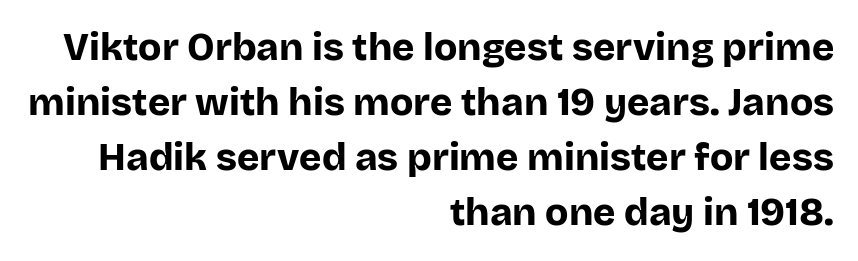
Q: Is the text bold? A: Yes.
Q: Is the text italic (slanted)? A: No, it is upright.
Q: Is the typeface a serif or a sans-serif typeface? A: Sans-serif.
Q: Is the text underlined? A: No.
Q: How is the paragraph aligned? A: Right-aligned.
Q: Is the spacing between letters normal or unusually wide? A: Normal.
Q: Is the spacing between lines tight, normal or loose? A: Normal.
Q: Width (condensed, normal, or wide)? A: Normal.
Q: Stroke contrast? A: Low.
Q: x-height? A: Large.
Q: Monospaced? A: No.
